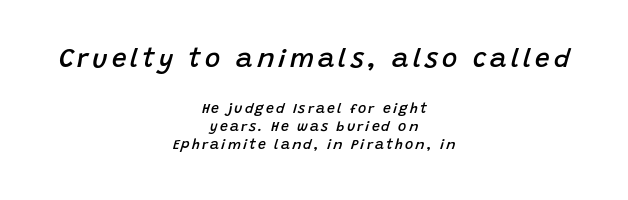
The image shows 26 px text type, italic (leaning right); set centered, normal line spacing (1.3x), not underlined; the first (top) block is 1.86x larger.
